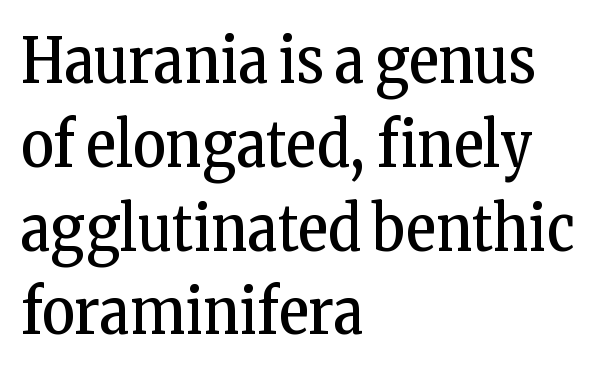
{"serif": "yes", "italic": "no", "bold": "no", "weight": "regular", "width": "condensed", "stroke_contrast": "low", "x_height": "medium", "monospaced": "no", "underline": "no", "align": "left", "line_spacing": "normal", "line_spacing_ratio": 1.33, "letter_spacing": "normal", "letter_spacing_em": 0.0, "glyph_px": 63}
